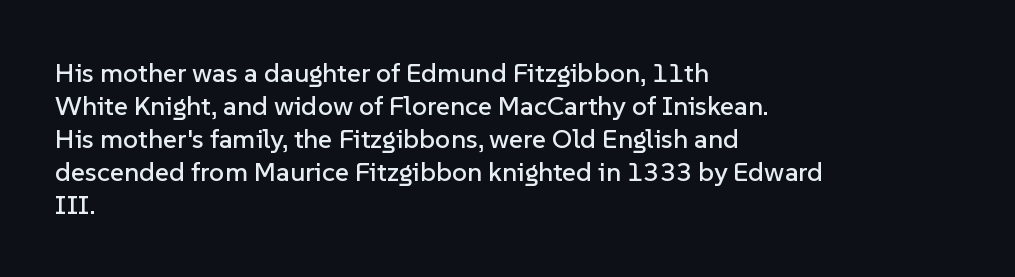
No extra tracking has been applied to these lines. Check the space under the baseline: it is left empty. The font's upright variant was chosen for this text. Casual observation: everything's shoved over to the left.
